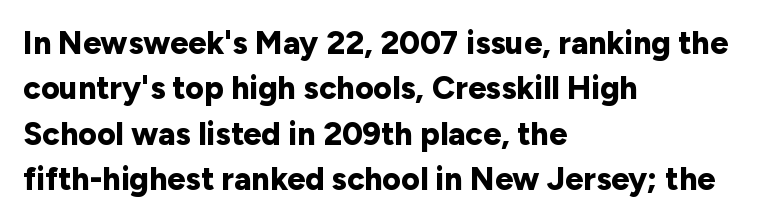
Q: Is the text bold? A: Yes.
Q: Is the text italic (slanted)? A: No, it is upright.
Q: Is the typeface a serif or a sans-serif typeface? A: Sans-serif.
Q: Is the text underlined? A: No.
Q: How is the paragraph aligned? A: Left-aligned.
Q: Is the spacing between letters normal or unusually wide? A: Normal.
Q: Is the spacing between lines tight, normal or loose? A: Normal.
Q: Width (condensed, normal, or wide)? A: Normal.
Q: Stroke contrast? A: Low.
Q: x-height? A: Medium.
Q: Monospaced? A: No.
